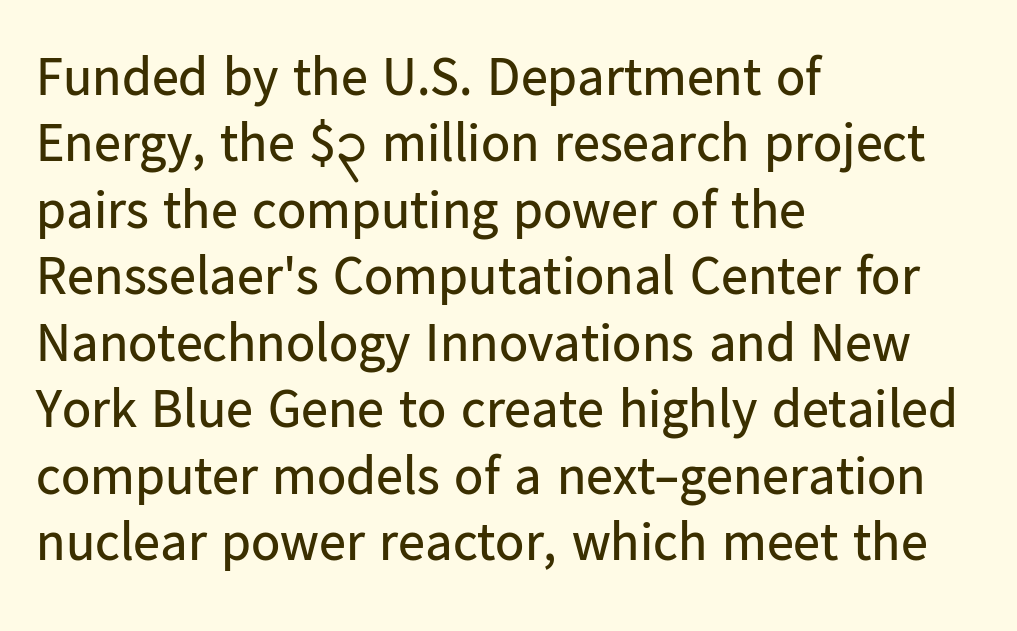
The image shows 54 px regular-weight sans-serif type, upright; set left-aligned, line spacing 1.23x, normal letter spacing, not underlined; low stroke contrast and a medium x-height.
